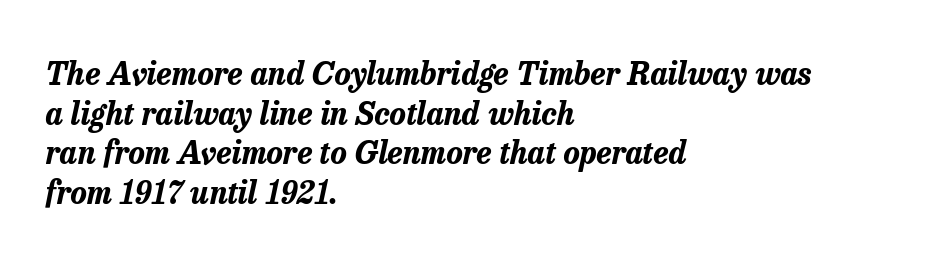
{"italic": "yes", "lean": "right", "slant_degrees": 13, "bold": "yes", "weight": "bold", "width": "normal", "stroke_contrast": "low", "x_height": "medium", "monospaced": "no", "underline": "no", "align": "left", "line_spacing": "normal", "line_spacing_ratio": 1.28, "letter_spacing": "normal", "letter_spacing_em": 0.0, "glyph_px": 31}
